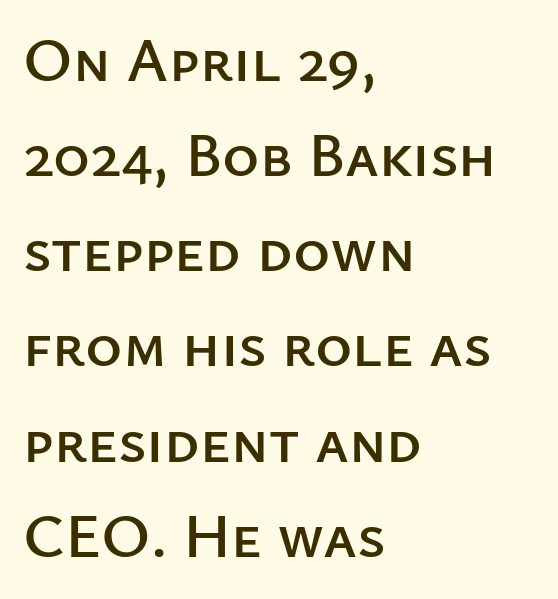
Q: Is the text italic (slanted)? A: No, it is upright.
Q: Is the typeface a serif or a sans-serif typeface? A: Sans-serif.
Q: Is the text underlined? A: No.
Q: How is the paragraph aligned? A: Left-aligned.
Q: Is the spacing between letters normal or unusually wide? A: Normal.
Q: Is the spacing between lines tight, normal or loose? A: Normal.
Q: Width (condensed, normal, or wide)? A: Normal.
Q: Stroke contrast? A: Low.
Q: x-height? A: Medium.
Q: Monospaced? A: No.
